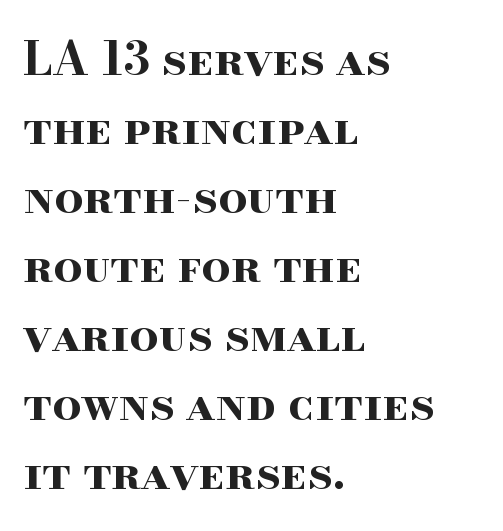
{"serif": "yes", "italic": "no", "bold": "yes", "weight": "bold", "width": "wide", "stroke_contrast": "high", "x_height": "small", "monospaced": "no", "underline": "no", "align": "left", "line_spacing": "normal", "line_spacing_ratio": 1.5, "letter_spacing": "normal", "letter_spacing_em": 0.0, "glyph_px": 46}
